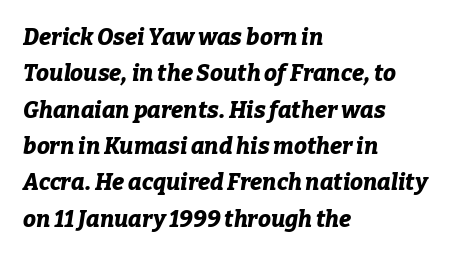
Q: Is the text bold? A: Yes.
Q: Is the text italic (slanted)? A: Yes, it leans right by about 9 degrees.
Q: Is the text underlined? A: No.
Q: How is the paragraph aligned? A: Left-aligned.
Q: Is the spacing between letters normal or unusually wide? A: Normal.
Q: Is the spacing between lines tight, normal or loose? A: Normal.
